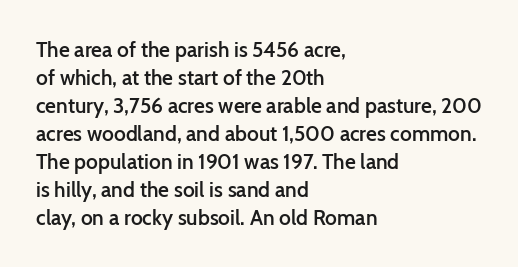
The image shows 21 px text type, upright; set left-aligned, normal line spacing (1.33x), normal letter spacing, not underlined.
